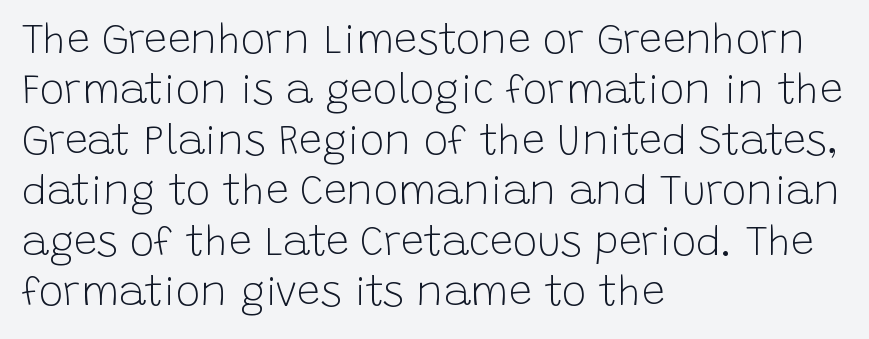
Which margin do the lines hug? The left one — the right edge is uneven. It's the straight-up-and-down kind of type. The designer went with a sans here, leaving each stem footless. Weight: not bold — regular or lighter. A typesetter would call this proportional, since set widths differ per character. Tracking value appears to be zero — textbook default spacing.
